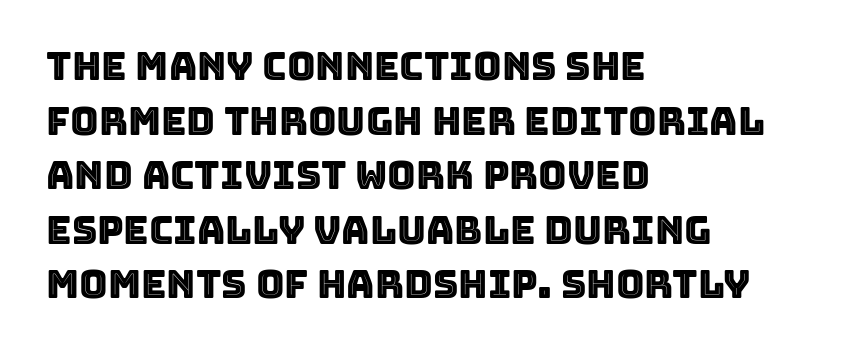
{"italic": "no", "width": "normal", "x_height": "large", "monospaced": "no", "underline": "no", "align": "left", "line_spacing": "normal", "line_spacing_ratio": 1.4, "letter_spacing": "normal", "letter_spacing_em": 0.0, "glyph_px": 39}
